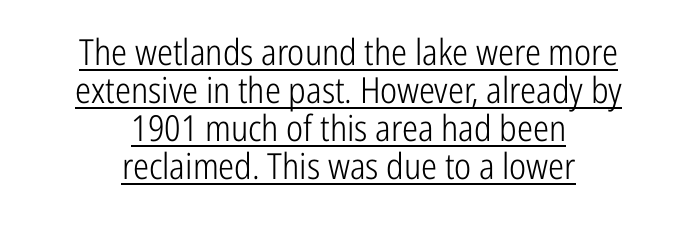
The image shows 36 px light, condensed sans-serif type, upright; set centered, tight line spacing (1.06x), normal letter spacing, underlined; low stroke contrast and a medium x-height.
